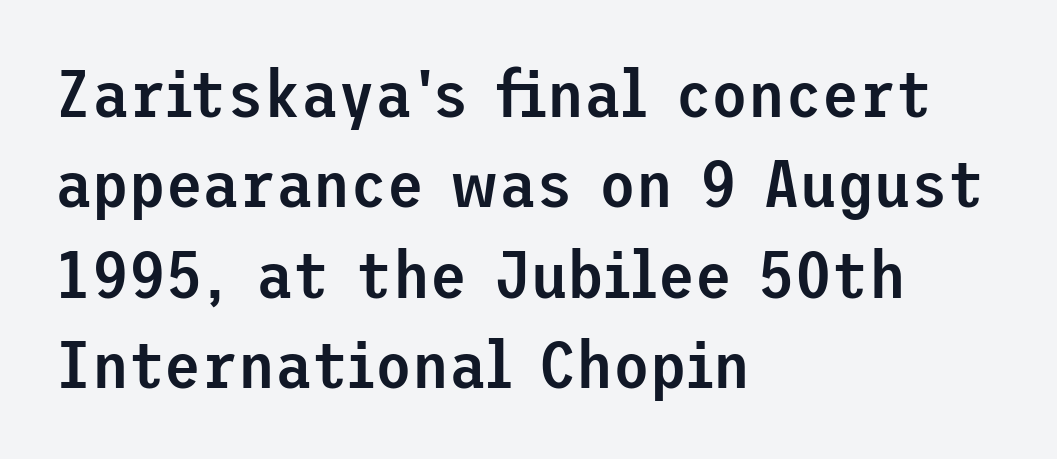
The image shows 67 px semibold sans-serif type, upright; set left-aligned, normal line spacing (1.35x), normal letter spacing, not underlined; low stroke contrast and a medium x-height.
